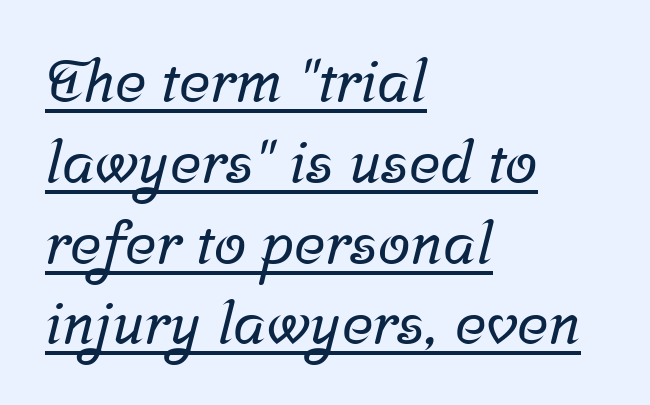
Caption: lettering with a line underneath. Note the varied advance widths — an 'i' is clearly narrower than an 'm'. Default kerning and tracking; the words read as compact shapes. The lines sit at an ordinary, default distance from one another.
